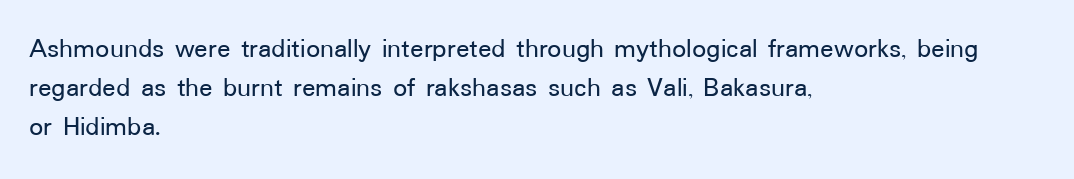
Q: Is the text italic (slanted)? A: No, it is upright.
Q: Is the typeface a serif or a sans-serif typeface? A: Sans-serif.
Q: Is the text underlined? A: No.
Q: How is the paragraph aligned? A: Left-aligned.
Q: Is the spacing between letters normal or unusually wide? A: Normal.
Q: Is the spacing between lines tight, normal or loose? A: Normal.
Q: Width (condensed, normal, or wide)? A: Normal.
Q: Stroke contrast? A: Low.
Q: x-height? A: Medium.
Q: Monospaced? A: No.
